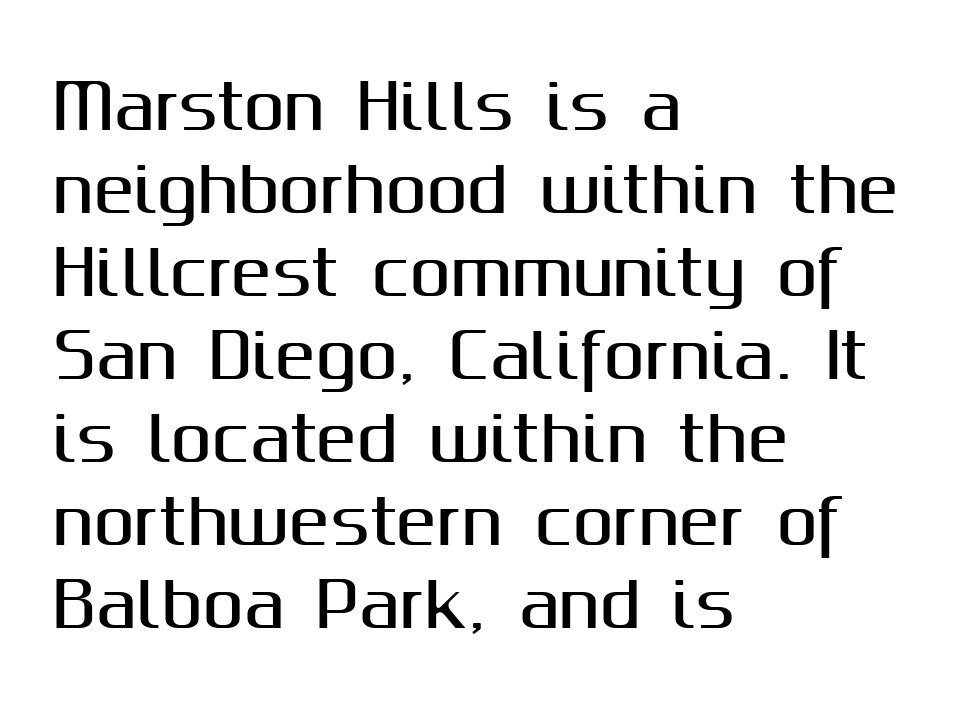
Observe the ordinary spacing: letters are neighbours, not strangers. A normal amount of white space separates one row of letters from the next. Note the varied advance widths — an 'i' is clearly narrower than an 'm'. No feet cap the strokes, marking this as sans-serif type. Quick note: underline off. When letters stand straight like this, we call the style roman or upright.
